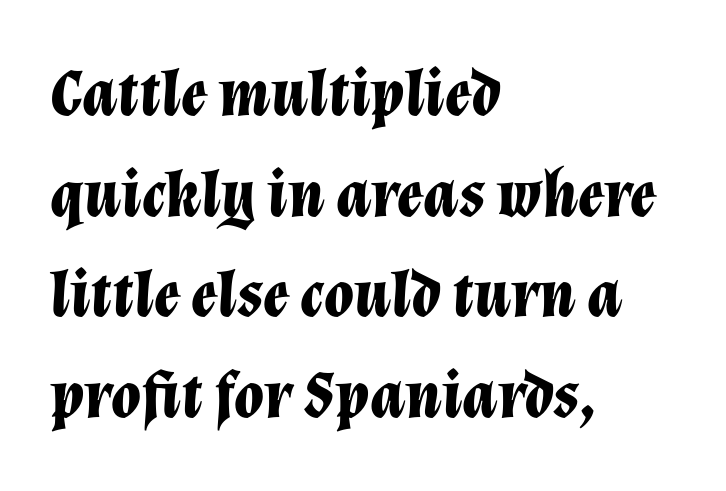
The image shows 68 px bold type, italic (leaning right); set left-aligned, normal line spacing (1.48x), normal letter spacing, not underlined; low stroke contrast and a medium x-height.
